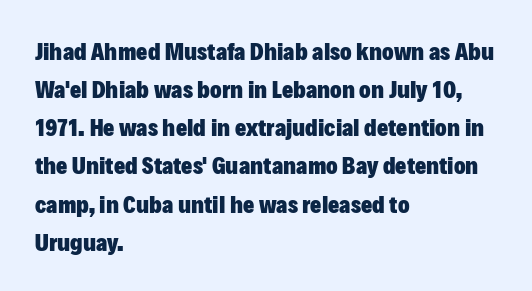
Any mark beneath the type? The region is blank. The letters stand upright; this is a roman face. The type is set solid horizontally, with unmodified tracking. Which margin do the lines hug? The left one — the right edge is uneven. The rendering uses a bold face; every stroke is thick and dark.
